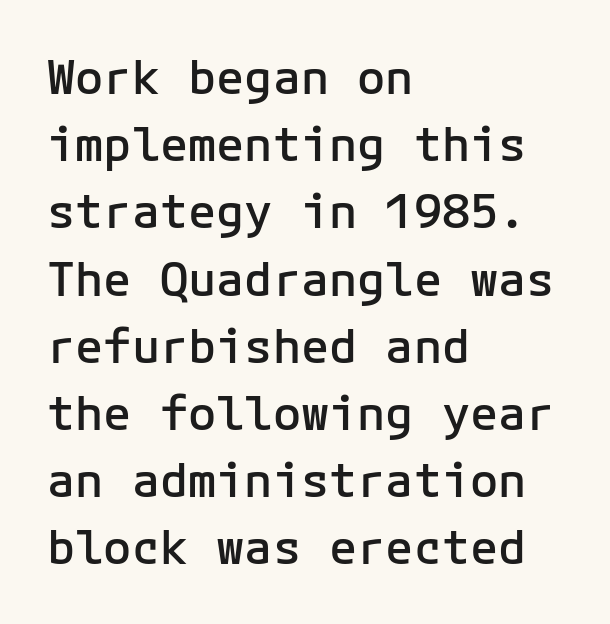
Q: Is the text bold? A: Semi-bold.
Q: Is the text italic (slanted)? A: No, it is upright.
Q: Is the typeface a serif or a sans-serif typeface? A: Sans-serif.
Q: Is the text underlined? A: No.
Q: How is the paragraph aligned? A: Left-aligned.
Q: Is the spacing between letters normal or unusually wide? A: Normal.
Q: Is the spacing between lines tight, normal or loose? A: Normal.
Q: Width (condensed, normal, or wide)? A: Normal.
Q: Stroke contrast? A: Low.
Q: x-height? A: Medium.
Q: Monospaced? A: Yes.
